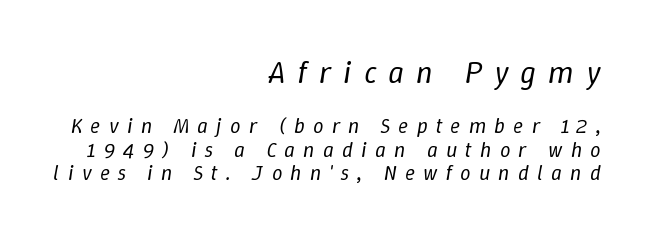
The image shows 31 px regular-weight type, italic (leaning right); set right-aligned, tight line spacing (1.13x), unusually wide letter spacing (+0.39 em), not underlined; the first (top) block is 1.48x larger; low stroke contrast and a medium x-height.
